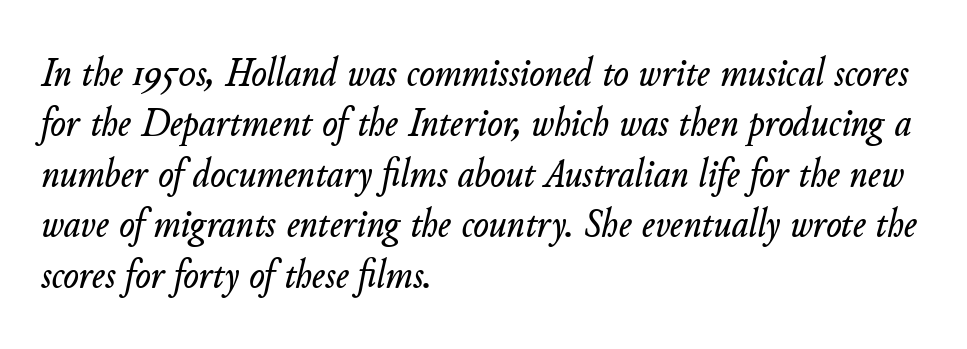
Q: Is the text italic (slanted)? A: Yes, it leans right by about 11 degrees.
Q: Is the text underlined? A: No.
Q: How is the paragraph aligned? A: Left-aligned.
Q: Is the spacing between letters normal or unusually wide? A: Normal.
Q: Width (condensed, normal, or wide)? A: Normal.
Q: Stroke contrast? A: Low.
Q: x-height? A: Small.
Q: Monospaced? A: No.
